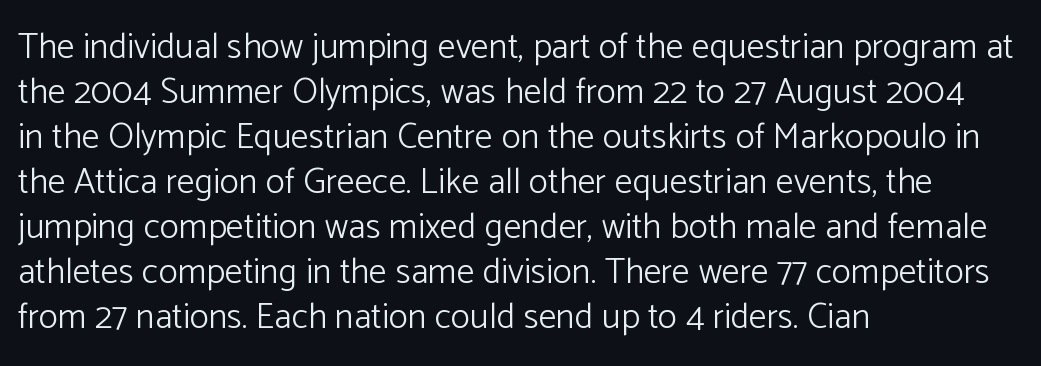
The image shows 36 px light sans-serif type, upright; set left-aligned, normal line spacing (1.25x), normal letter spacing, not underlined; low stroke contrast and a medium x-height.
